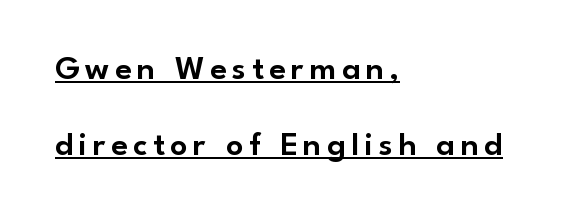
Q: Is the text italic (slanted)? A: No, it is upright.
Q: Is the typeface a serif or a sans-serif typeface? A: Sans-serif.
Q: Is the text underlined? A: Yes.
Q: How is the paragraph aligned? A: Left-aligned.
Q: Is the spacing between lines tight, normal or loose? A: Loose.
Q: Width (condensed, normal, or wide)? A: Normal.
Q: Stroke contrast? A: Low.
Q: x-height? A: Small.
Q: Monospaced? A: No.
